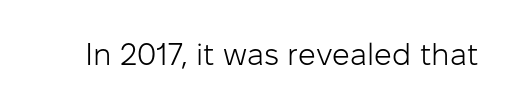
Q: Is the text bold? A: No.
Q: Is the text italic (slanted)? A: No, it is upright.
Q: Is the typeface a serif or a sans-serif typeface? A: Sans-serif.
Q: Is the text underlined? A: No.
Q: Is the spacing between letters normal or unusually wide? A: Normal.
Q: Width (condensed, normal, or wide)? A: Normal.
Q: Stroke contrast? A: Low.
Q: x-height? A: Medium.
Q: Monospaced? A: No.
